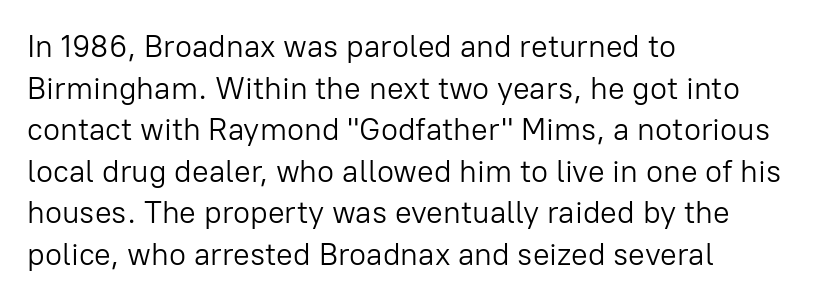
{"serif": "no", "italic": "no", "bold": "no", "weight": "light", "width": "normal", "stroke_contrast": "low", "x_height": "medium", "monospaced": "no", "underline": "no", "align": "left", "line_spacing": "normal", "line_spacing_ratio": 1.34, "letter_spacing": "normal", "letter_spacing_em": 0.0, "glyph_px": 31}
